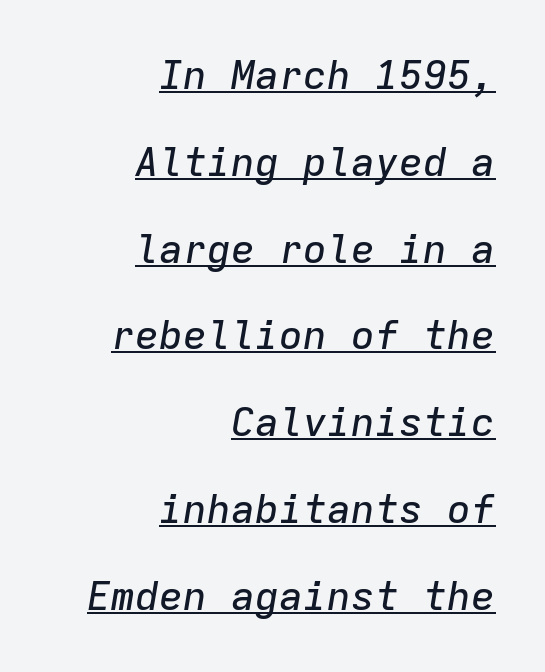
{"italic": "yes", "lean": "right", "slant_degrees": 9, "width": "normal", "stroke_contrast": "low", "x_height": "medium", "monospaced": "yes", "underline": "yes", "align": "right", "line_spacing": "loose", "line_spacing_ratio": 2.17, "letter_spacing": "normal", "letter_spacing_em": 0.0, "glyph_px": 40}
